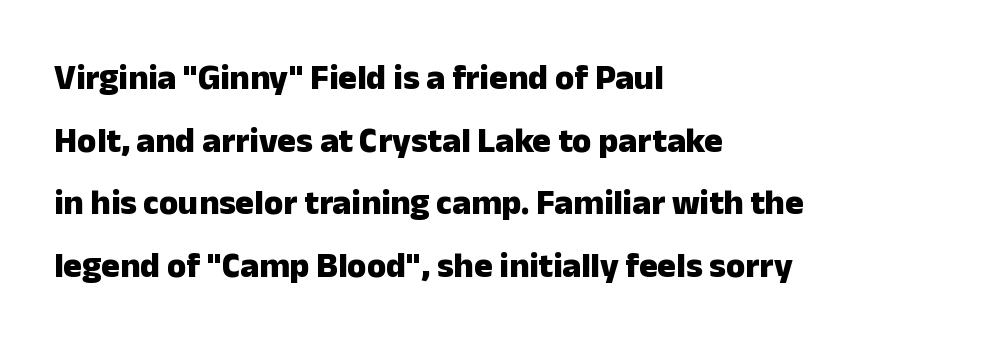
{"serif": "no", "italic": "no", "bold": "yes", "weight": "heavy", "width": "normal", "stroke_contrast": "low", "x_height": "medium", "monospaced": "no", "underline": "no", "align": "left", "line_spacing_ratio": 1.79, "letter_spacing": "normal", "letter_spacing_em": 0.0, "glyph_px": 35}
